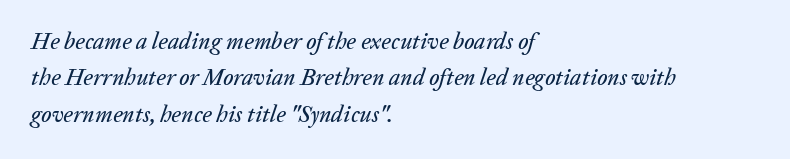
{"italic": "yes", "lean": "right", "slant_degrees": 20, "underline": "no", "align": "left", "line_spacing": "normal", "line_spacing_ratio": 1.58, "letter_spacing": "normal", "letter_spacing_em": 0.0, "glyph_px": 23}
